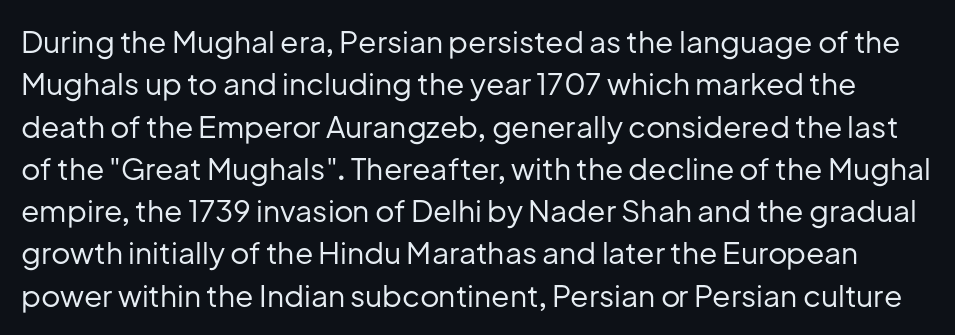
The image shows 30 px regular-weight sans-serif type, upright; set normal line spacing (1.41x), normal letter spacing, not underlined; low stroke contrast and a medium x-height.
